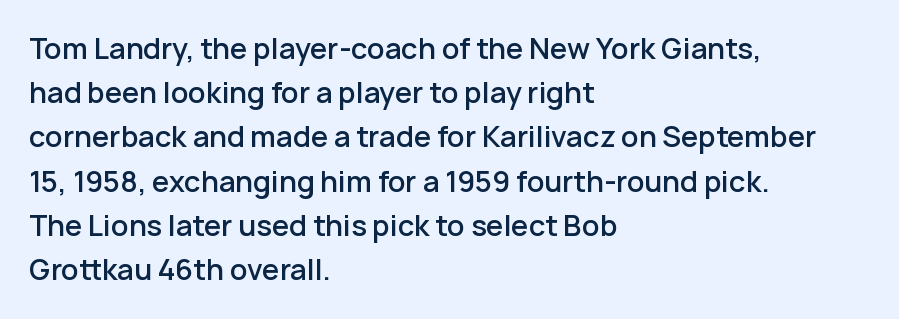
The gap between lines stays unmarked. The lines sit at an ordinary, default distance from one another. The letters stand straight up with perfectly vertical stems. Weight: semibold (demi). Does the type have serifs? No, each stem ends abruptly. Note the varied advance widths — an 'i' is clearly narrower than an 'm'.
